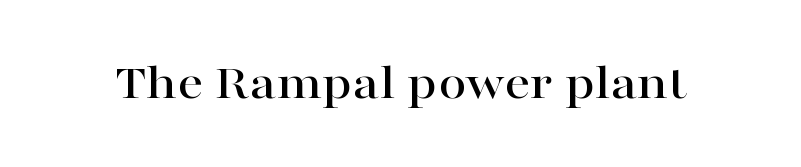
The image shows 51 px wide serif type, upright; set normal letter spacing, not underlined; high stroke contrast and a medium x-height.
